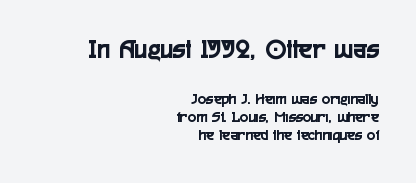
Q: Is the text italic (slanted)? A: No, it is upright.
Q: Is the typeface a serif or a sans-serif typeface? A: Sans-serif.
Q: Is the text underlined? A: No.
Q: How is the paragraph aligned? A: Right-aligned.
Q: Is the spacing between letters normal or unusually wide? A: Normal.
Q: Is the spacing between lines tight, normal or loose? A: Tight.
Q: Which block of text is set in a larger size, the first (top) or the second (bottom)? A: The first (top) one.
Q: Width (condensed, normal, or wide)? A: Condensed.
Q: x-height? A: Medium.
Q: Monospaced? A: No.
